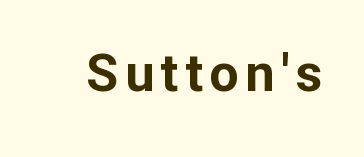
The image shows 52 px bold sans-serif type, upright; set not underlined; low stroke contrast and a medium x-height.
